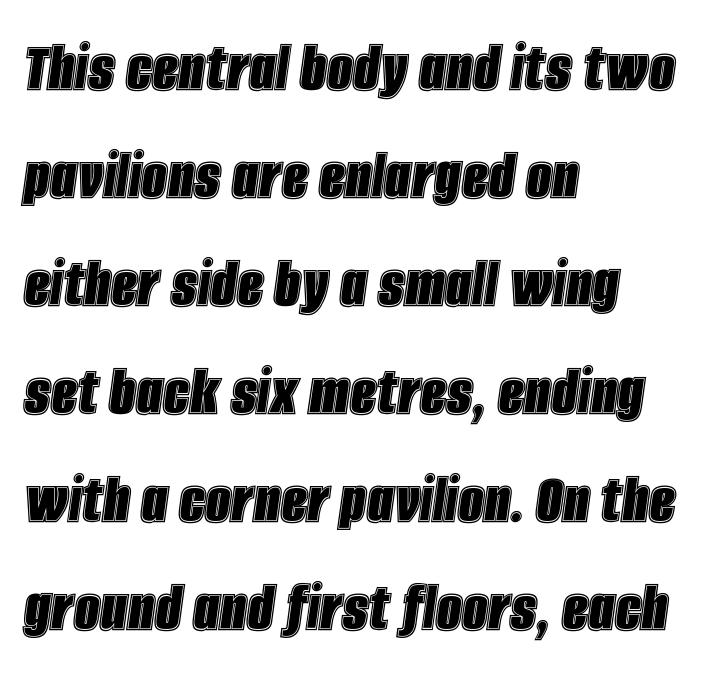
You could not count columns in this text — the font is proportionally spaced. The glyphs are unaccompanied by any horizontal stroke below them. Notice how the stems are inclined rather than vertical — that's the hallmark of italics. The rendering keeps characters at their native spacing. If you drew a ruler down the left edge, every line would touch it. Honestly, the row spacing looks completely unremarkable.
